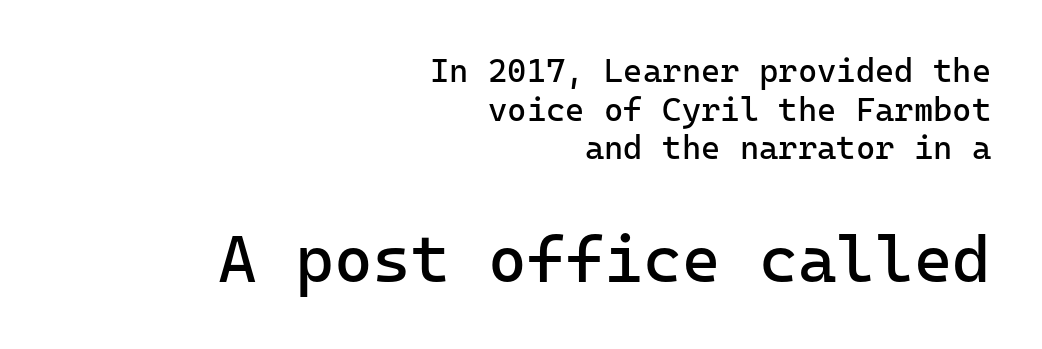
The image shows 66 px regular-weight sans-serif type, upright, monospaced; set right-aligned, line spacing 1.17x, normal letter spacing, not underlined; the second (bottom) block is 2.0x larger; low stroke contrast and a medium x-height.
